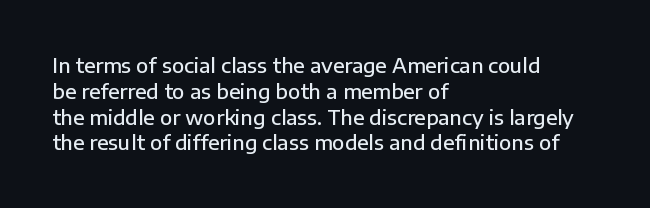
{"italic": "no", "bold": "semi", "underline": "no", "align": "left", "line_spacing": "normal", "line_spacing_ratio": 1.29, "letter_spacing": "normal", "letter_spacing_em": 0.0, "glyph_px": 20}
